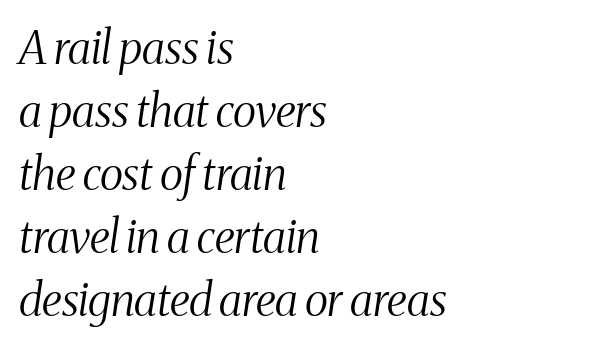
{"serif": "yes", "italic": "yes", "lean": "right", "slant_degrees": 8, "bold": "no", "weight": "light", "width": "condensed", "stroke_contrast": "medium", "x_height": "medium", "monospaced": "no", "underline": "no", "align": "left", "line_spacing": "normal", "line_spacing_ratio": 1.4, "letter_spacing": "normal", "letter_spacing_em": 0.0, "glyph_px": 45}
